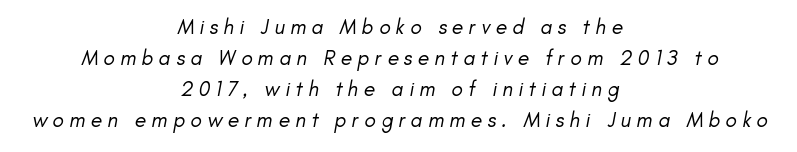
The image shows 21 px text type; set centered, normal line spacing (1.48x), unusually wide letter spacing (+0.26 em), not underlined.
